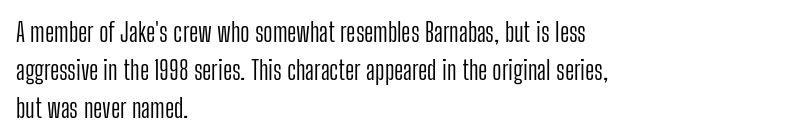
The image shows 26 px text type, upright; set left-aligned, normal line spacing (1.46x), normal letter spacing, not underlined.
